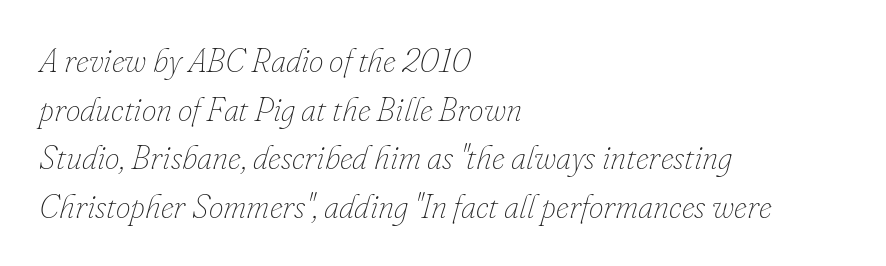
These lines keep a tight, regular rhythm from letter to letter. Students, observe: this is what conventionally led text looks like. Do the characters align in a grid? No, the font is proportional. Quick note: italic.
